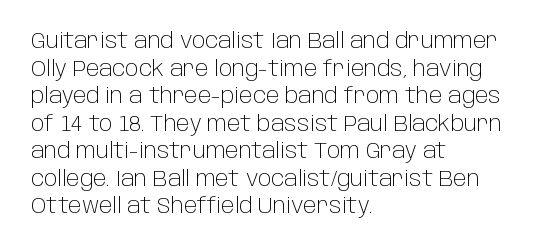
Q: Is the text bold? A: No.
Q: Is the text italic (slanted)? A: No, it is upright.
Q: Is the text underlined? A: No.
Q: How is the paragraph aligned? A: Left-aligned.
Q: Is the spacing between letters normal or unusually wide? A: Normal.
Q: Is the spacing between lines tight, normal or loose? A: Normal.
